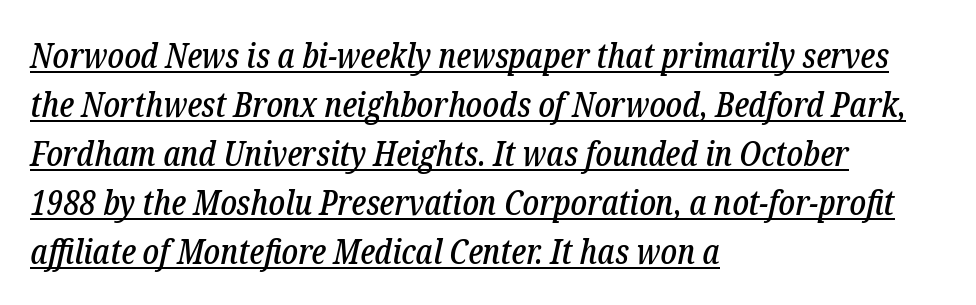
{"serif": "yes", "italic": "yes", "lean": "right", "slant_degrees": 12, "width": "condensed", "stroke_contrast": "low", "x_height": "medium", "monospaced": "no", "underline": "yes", "align": "left", "line_spacing": "normal", "line_spacing_ratio": 1.4, "letter_spacing": "normal", "letter_spacing_em": 0.0, "glyph_px": 35}
